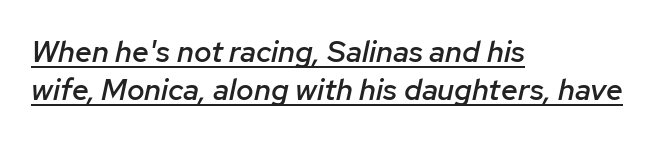
The image shows 30 px semibold type, italic (leaning right); set left-aligned, normal line spacing (1.27x), normal letter spacing, underlined; low stroke contrast and a medium x-height.
